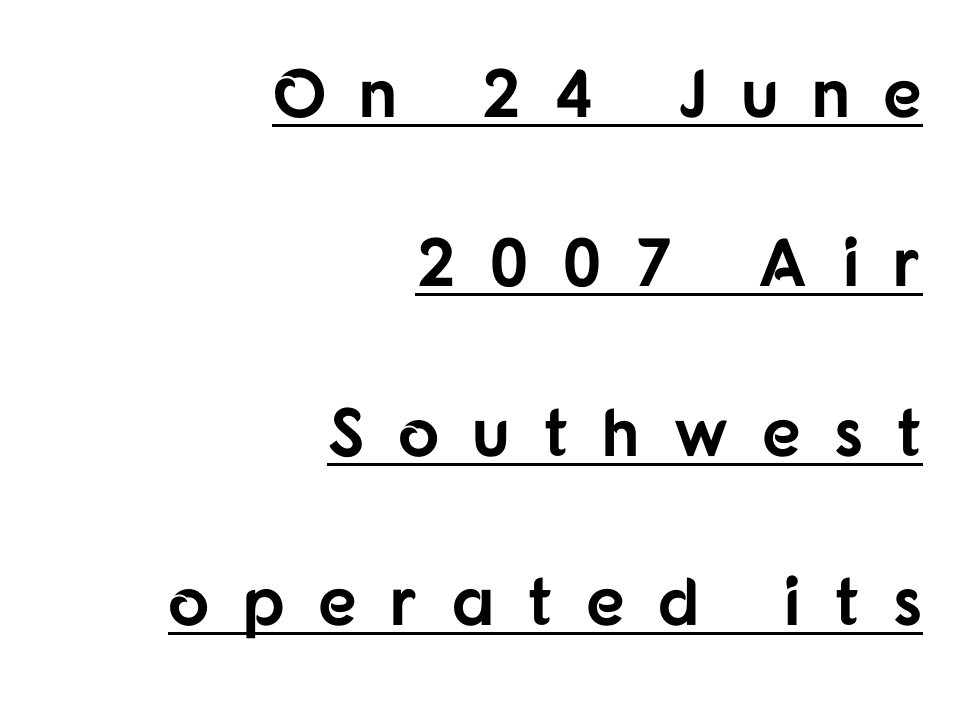
The image shows 68 px bold sans-serif type, upright; set right-aligned, loose line spacing (2.49x), unusually wide letter spacing (+0.49 em), underlined; low stroke contrast and a medium x-height.
